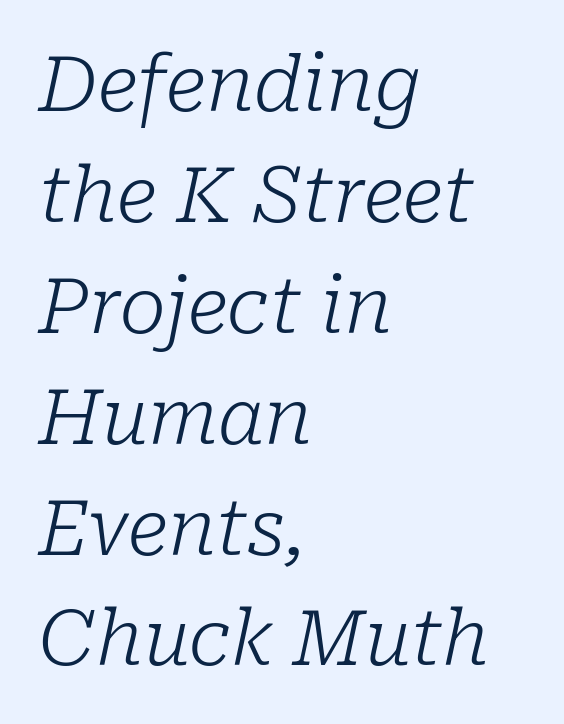
These glyphs show unthickened strokes, regular width or finer. You can tell from the footed stems that serif type was used. The gaps between neighbouring characters are ordinary and unremarkable. Italic? Definitely — the glyphs are oblique. The ragged edge is on the right, which tells us the setting is flush left.
